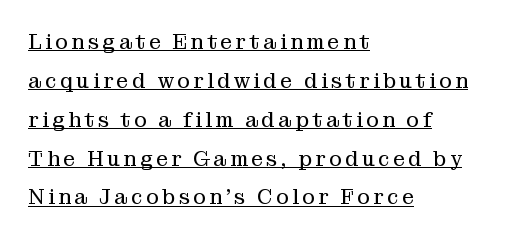
Q: Is the text bold? A: No.
Q: Is the text italic (slanted)? A: No, it is upright.
Q: Is the text underlined? A: Yes.
Q: How is the paragraph aligned? A: Left-aligned.
